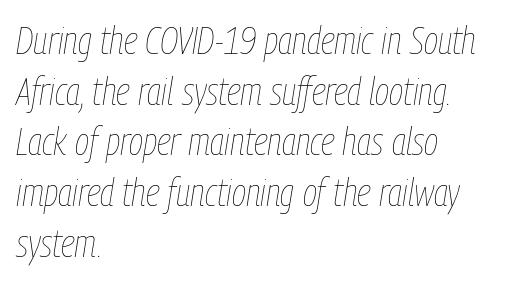
{"italic": "yes", "lean": "right", "slant_degrees": 9, "bold": "no", "weight": "thin", "width": "condensed", "stroke_contrast": "low", "x_height": "medium", "monospaced": "no", "underline": "no", "align": "left", "line_spacing": "normal", "line_spacing_ratio": 1.3, "letter_spacing": "normal", "letter_spacing_em": 0.0, "glyph_px": 39}
